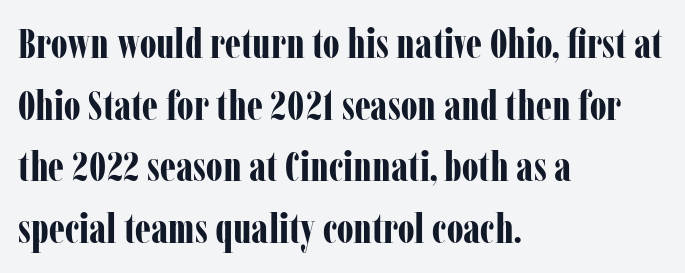
The image shows 42 px bold, condensed serif type, upright; set left-aligned, normal line spacing (1.47x), normal letter spacing, not underlined; low stroke contrast and a medium x-height.
